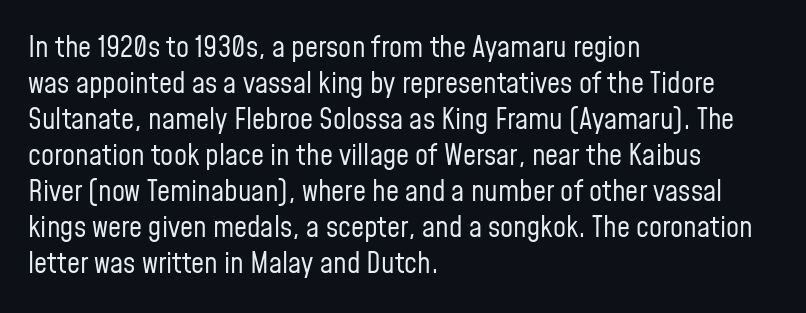
{"serif": "no", "italic": "no", "bold": "no", "weight": "regular", "width": "condensed", "stroke_contrast": "low", "x_height": "medium", "monospaced": "no", "underline": "no", "align": "left", "line_spacing_ratio": 1.24, "letter_spacing": "normal", "letter_spacing_em": 0.0, "glyph_px": 29}
